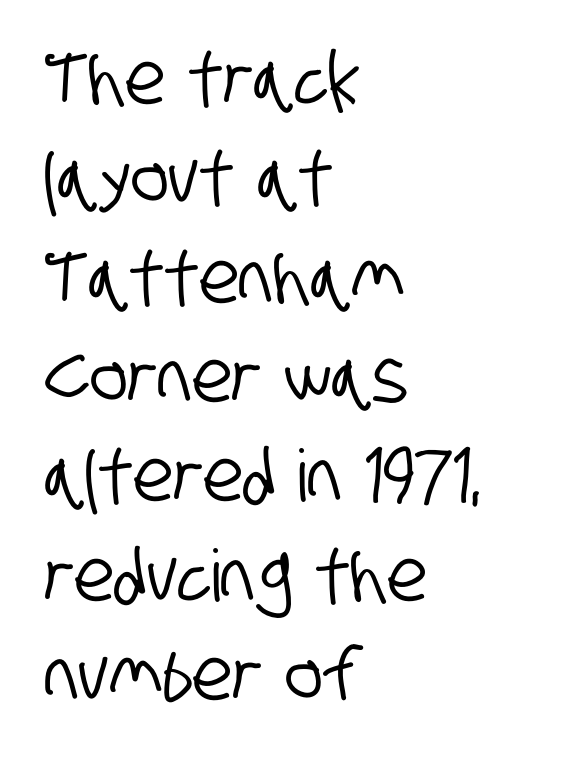
{"serif": "no", "width": "condensed", "stroke_contrast": "low", "x_height": "large", "monospaced": "no", "underline": "no", "align": "left", "line_spacing": "normal", "line_spacing_ratio": 1.38, "letter_spacing": "normal", "letter_spacing_em": 0.0, "glyph_px": 72}
